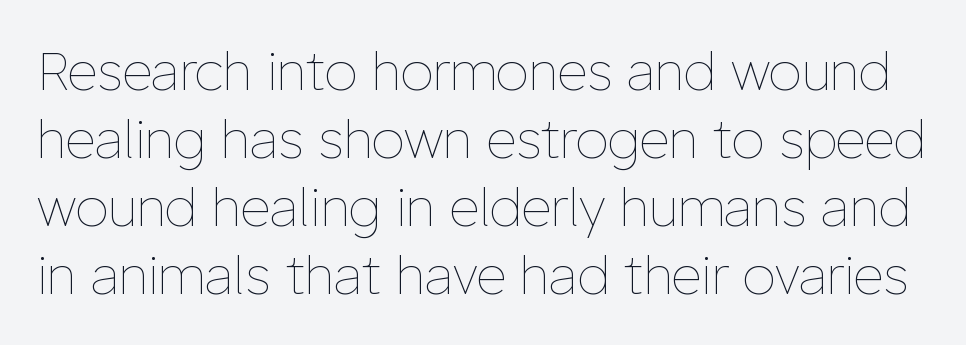
The image shows 53 px thin type, upright; set normal line spacing (1.28x), normal letter spacing, not underlined; low stroke contrast and a medium x-height.
